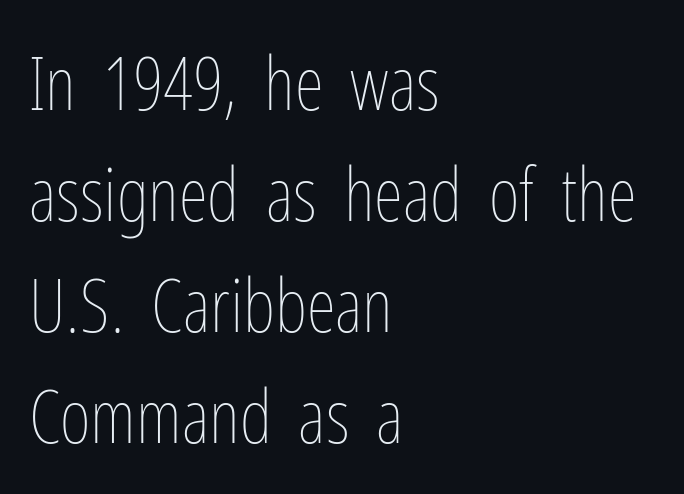
{"italic": "no", "bold": "no", "weight": "thin", "width": "condensed", "stroke_contrast": "low", "x_height": "medium", "monospaced": "no", "underline": "no", "align": "left", "line_spacing": "normal", "line_spacing_ratio": 1.48, "letter_spacing": "normal", "letter_spacing_em": 0.0, "glyph_px": 75}
